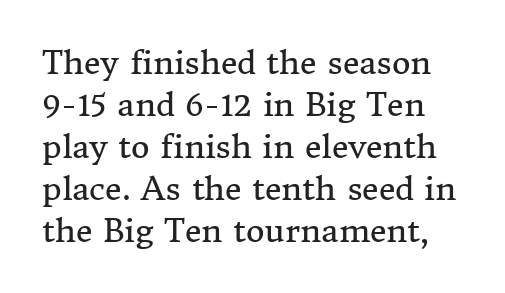
{"serif": "yes", "italic": "no", "bold": "no", "weight": "regular", "width": "normal", "stroke_contrast": "medium", "x_height": "medium", "monospaced": "no", "underline": "no", "line_spacing": "normal", "line_spacing_ratio": 1.31, "letter_spacing": "normal", "letter_spacing_em": 0.0, "glyph_px": 32}
